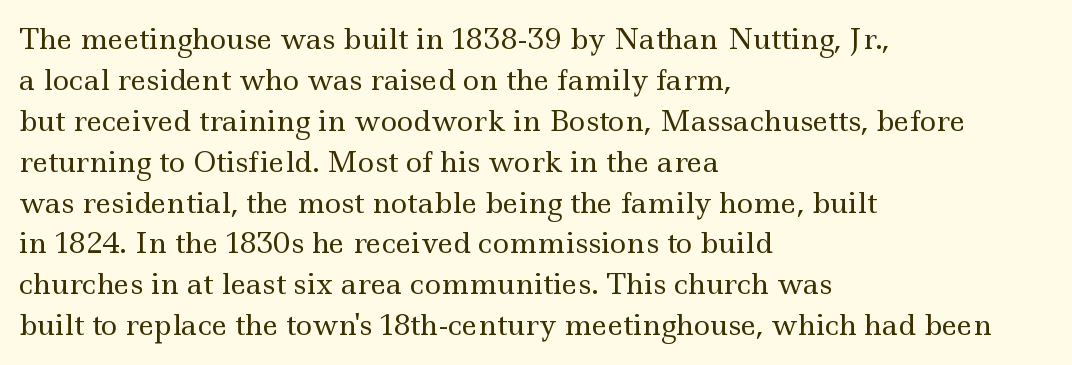
Q: Is the text bold? A: No.
Q: Is the text italic (slanted)? A: No, it is upright.
Q: Is the typeface a serif or a sans-serif typeface? A: Serif.
Q: Is the text underlined? A: No.
Q: How is the paragraph aligned? A: Left-aligned.
Q: Is the spacing between letters normal or unusually wide? A: Normal.
Q: Is the spacing between lines tight, normal or loose? A: Normal.
Q: Width (condensed, normal, or wide)? A: Wide.
Q: x-height? A: Small.
Q: Monospaced? A: No.
